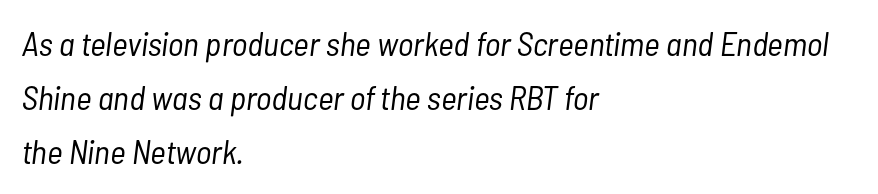
{"italic": "yes", "lean": "right", "slant_degrees": 7, "bold": "no", "weight": "light", "width": "condensed", "stroke_contrast": "low", "x_height": "medium", "monospaced": "no", "underline": "no", "align": "left", "line_spacing": "normal", "line_spacing_ratio": 1.59, "letter_spacing": "normal", "letter_spacing_em": 0.0, "glyph_px": 34}
